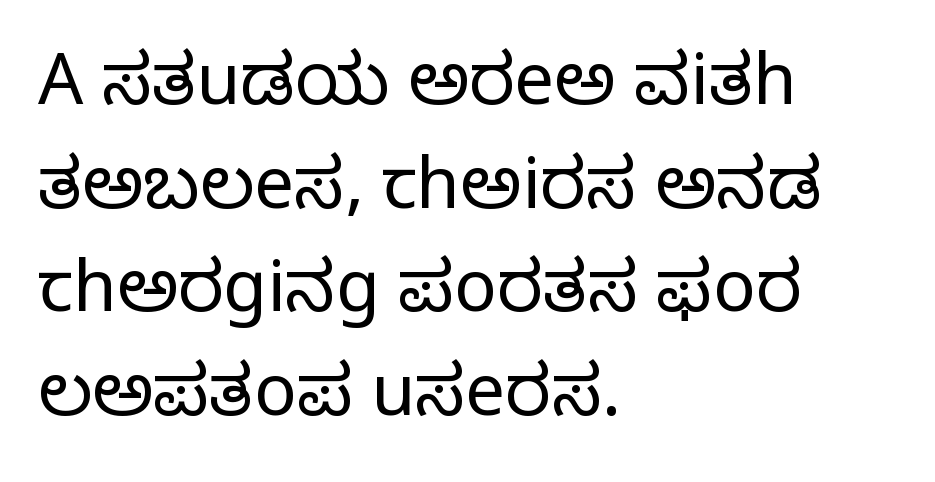
The image shows 71 px regular-weight serif type, upright; set left-aligned, normal line spacing (1.46x), normal letter spacing, not underlined; low stroke contrast and a large x-height.
